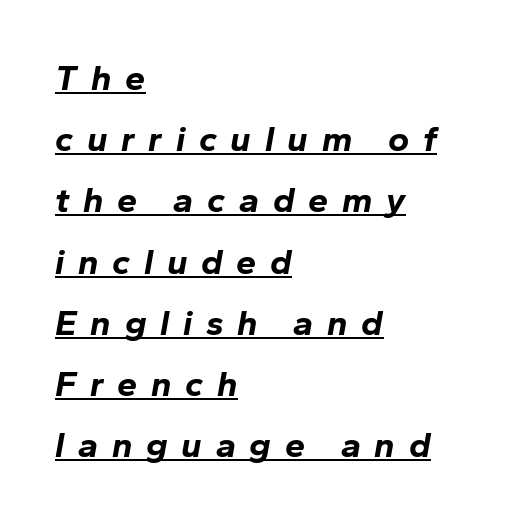
{"italic": "yes", "lean": "right", "slant_degrees": 10, "bold": "yes", "weight": "bold", "width": "normal", "stroke_contrast": "low", "x_height": "medium", "monospaced": "no", "underline": "yes", "align": "left", "line_spacing": "normal", "line_spacing_ratio": 1.7, "letter_spacing": "wide", "letter_spacing_em": 0.38, "glyph_px": 36}
